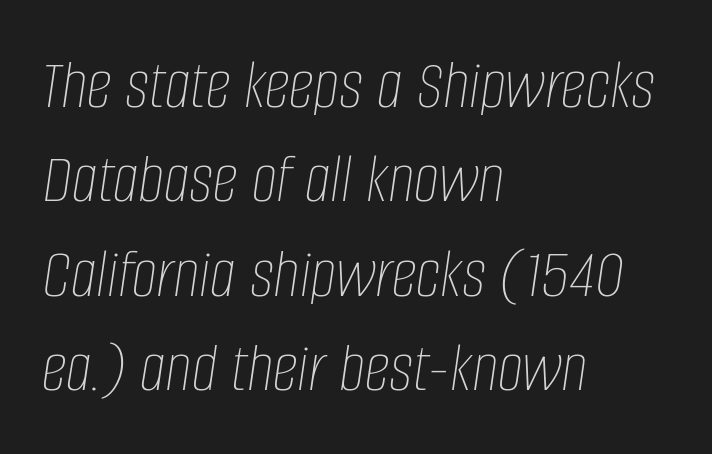
Q: Is the text bold? A: No.
Q: Is the text italic (slanted)? A: Yes, it leans right by about 8 degrees.
Q: Is the text underlined? A: No.
Q: How is the paragraph aligned? A: Left-aligned.
Q: Is the spacing between letters normal or unusually wide? A: Normal.
Q: Is the spacing between lines tight, normal or loose? A: Normal.
Q: Width (condensed, normal, or wide)? A: Condensed.
Q: Stroke contrast? A: Low.
Q: x-height? A: Large.
Q: Monospaced? A: No.
